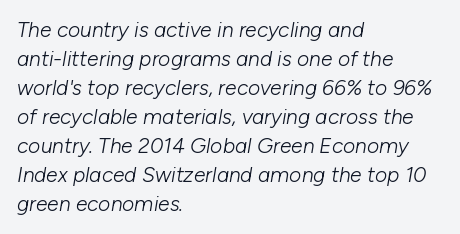
{"italic": "yes", "lean": "right", "slant_degrees": 10, "bold": "no", "underline": "no", "align": "left", "line_spacing": "normal", "line_spacing_ratio": 1.38, "letter_spacing": "normal", "letter_spacing_em": 0.0, "glyph_px": 21}
